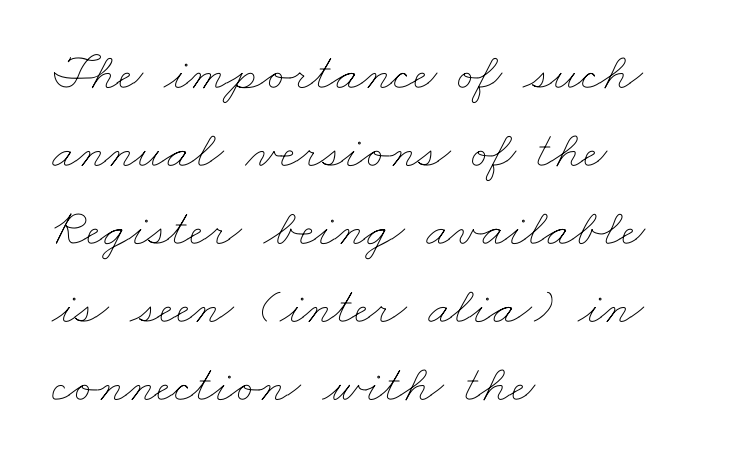
Here the glyphs are tracked normally, forming tight word shapes. The letters advance in unequal steps, a hallmark of proportional type. Whoever set this chose a conventional vertical rhythm. Weight class: somewhere from thin through regular. Reading down the block, your eye returns to a fixed left position each line. Only glyphs here, with clear space below each row.
